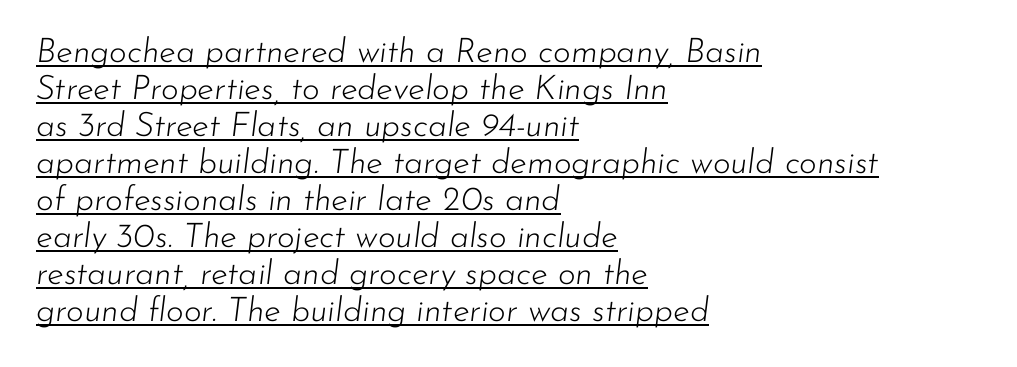
{"italic": "yes", "lean": "right", "slant_degrees": 7, "bold": "no", "weight": "light", "width": "normal", "stroke_contrast": "low", "x_height": "small", "monospaced": "no", "underline": "yes", "align": "left", "line_spacing": "tight", "line_spacing_ratio": 1.09, "letter_spacing": "normal", "letter_spacing_em": 0.0, "glyph_px": 34}
